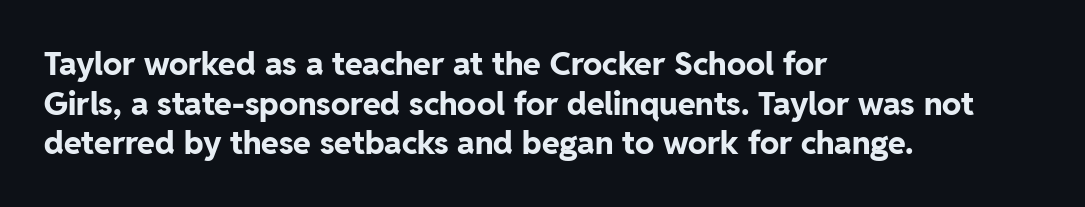
Q: Is the text bold? A: Yes.
Q: Is the text italic (slanted)? A: No, it is upright.
Q: Is the typeface a serif or a sans-serif typeface? A: Sans-serif.
Q: Is the text underlined? A: No.
Q: How is the paragraph aligned? A: Left-aligned.
Q: Is the spacing between letters normal or unusually wide? A: Normal.
Q: Width (condensed, normal, or wide)? A: Normal.
Q: Stroke contrast? A: Low.
Q: x-height? A: Medium.
Q: Monospaced? A: No.
